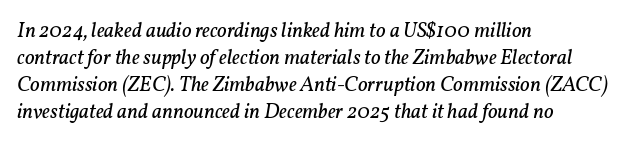
{"italic": "yes", "lean": "right", "slant_degrees": 11, "bold": "no", "underline": "no", "align": "left", "line_spacing": "normal", "line_spacing_ratio": 1.28, "letter_spacing": "normal", "letter_spacing_em": 0.0, "glyph_px": 21}
